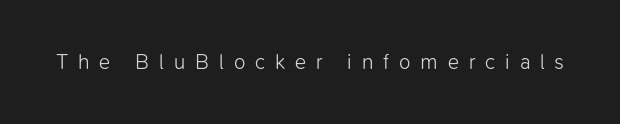
Q: Is the text bold? A: No.
Q: Is the text italic (slanted)? A: No, it is upright.
Q: Is the text underlined? A: No.
Q: Is the spacing between letters normal or unusually wide? A: Unusually wide.
